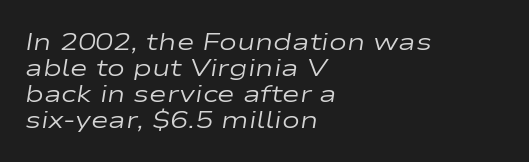
The image shows 24 px text type, italic (leaning right); set left-aligned, tight line spacing (1.08x), normal letter spacing, not underlined.
